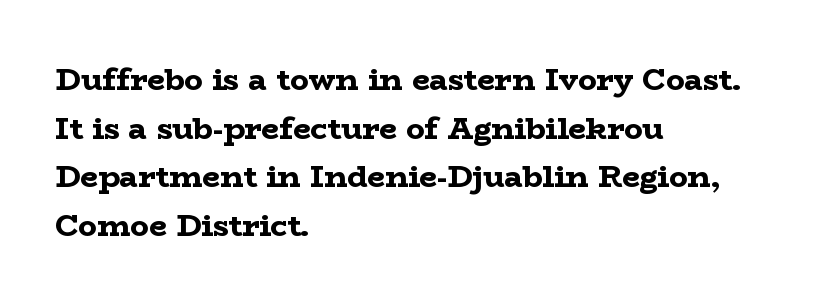
{"serif": "yes", "italic": "no", "bold": "yes", "weight": "bold", "width": "wide", "stroke_contrast": "low", "x_height": "medium", "monospaced": "no", "underline": "no", "align": "left", "line_spacing": "normal", "line_spacing_ratio": 1.57, "letter_spacing": "normal", "letter_spacing_em": 0.0, "glyph_px": 31}
